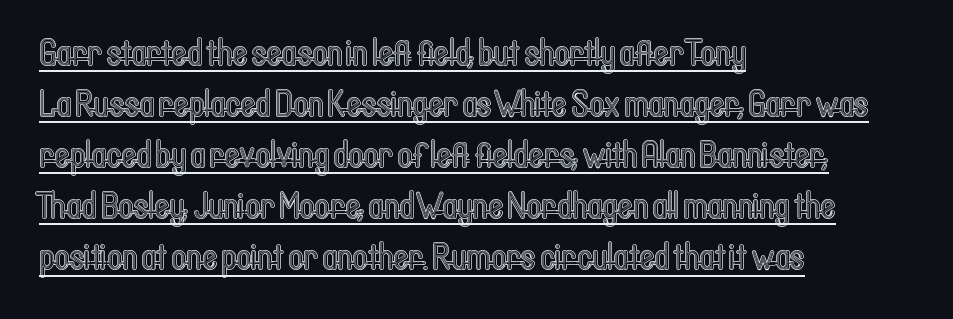
Q: Is the text italic (slanted)? A: No, it is upright.
Q: Is the text underlined? A: Yes.
Q: How is the paragraph aligned? A: Left-aligned.
Q: Is the spacing between letters normal or unusually wide? A: Normal.
Q: Is the spacing between lines tight, normal or loose? A: Normal.
Q: Width (condensed, normal, or wide)? A: Condensed.
Q: x-height? A: Medium.
Q: Monospaced? A: No.
